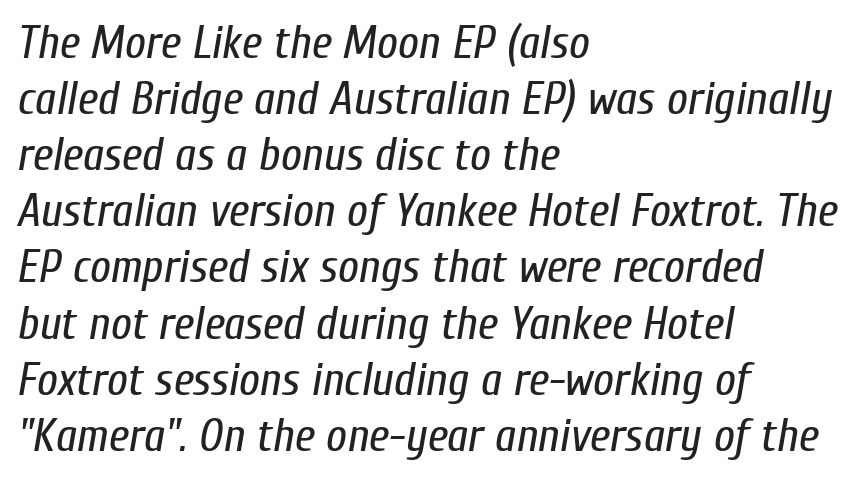
Students, note that the glyphs here touch the page at normal intervals. The rendering anchors every line to the left-hand side. Letters have the restrained weight of plain body copy at most. Type without underlining. Proportional: the letters do not fall into vertical columns.
